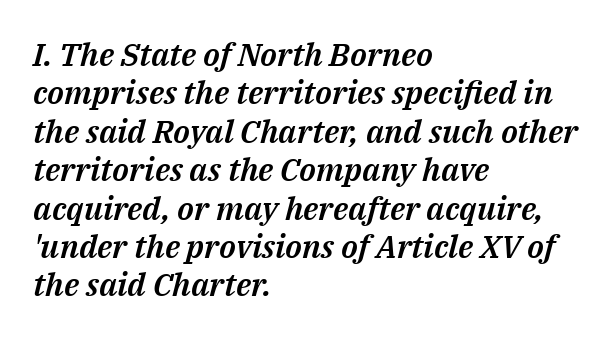
{"italic": "yes", "lean": "right", "slant_degrees": 14, "width": "normal", "stroke_contrast": "medium", "x_height": "medium", "monospaced": "no", "underline": "no", "align": "left", "line_spacing_ratio": 1.2, "letter_spacing": "normal", "letter_spacing_em": 0.0, "glyph_px": 32}
